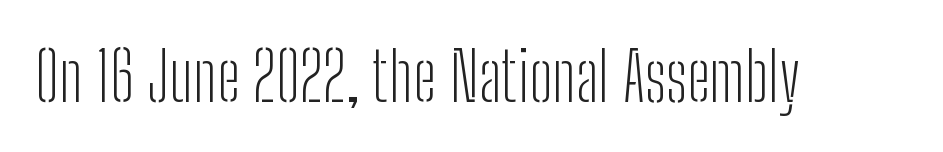
{"serif": "no", "italic": "no", "bold": "no", "weight": "light", "width": "condensed", "stroke_contrast": "low", "x_height": "medium", "monospaced": "no", "underline": "no", "letter_spacing": "normal", "letter_spacing_em": 0.0, "glyph_px": 68}
